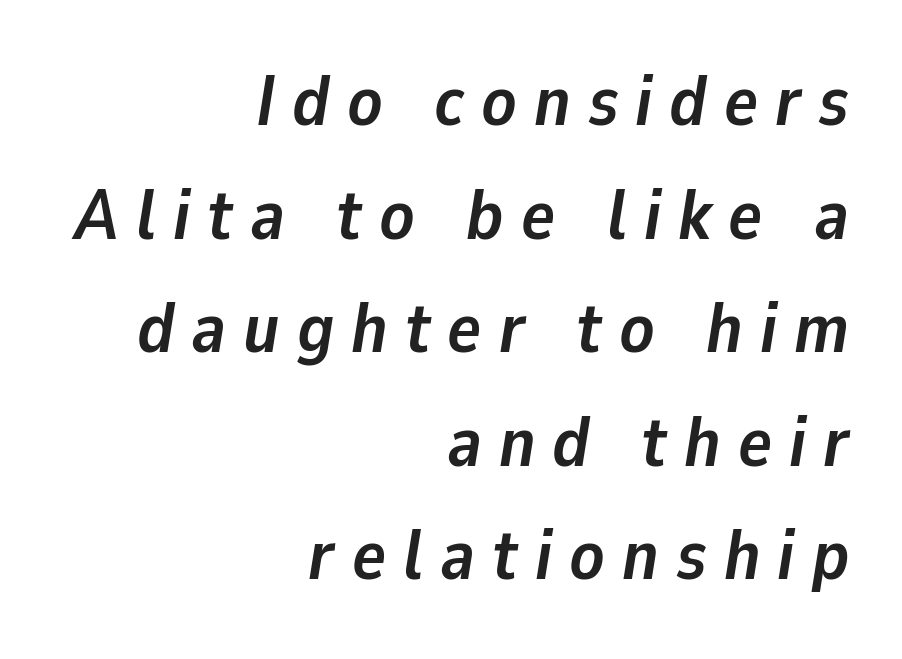
Compared with ordinary roman type, these characters are visibly tilted. In CSS terms this would be text-align: right. What stands out about the letter spacing? Its width — letters are far apart. These lines are rendered in a variable-pitch font. Set as a true bold cut, around the 700 mark.
